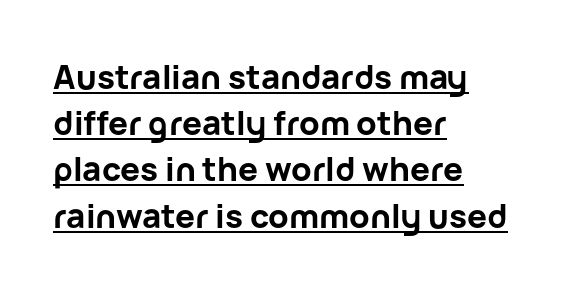
{"serif": "no", "italic": "no", "bold": "yes", "weight": "bold", "width": "normal", "stroke_contrast": "low", "x_height": "medium", "monospaced": "no", "underline": "yes", "align": "left", "line_spacing": "normal", "line_spacing_ratio": 1.4, "letter_spacing": "normal", "letter_spacing_em": 0.0, "glyph_px": 33}
